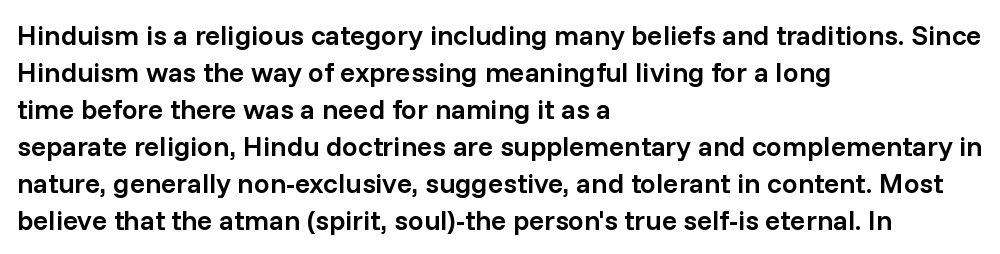
The image shows 28 px semibold sans-serif type, upright; set left-aligned, normal line spacing (1.32x), normal letter spacing, not underlined; low stroke contrast and a medium x-height.
